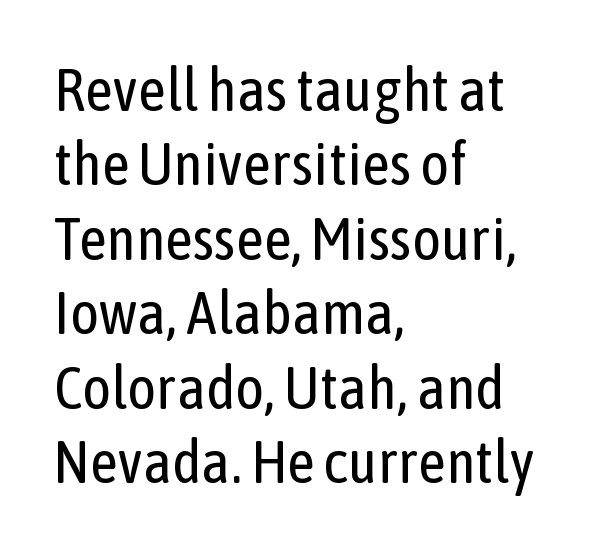
Q: Is the text bold? A: No.
Q: Is the text italic (slanted)? A: No, it is upright.
Q: Is the typeface a serif or a sans-serif typeface? A: Sans-serif.
Q: Is the text underlined? A: No.
Q: How is the paragraph aligned? A: Left-aligned.
Q: Is the spacing between letters normal or unusually wide? A: Normal.
Q: Width (condensed, normal, or wide)? A: Condensed.
Q: Stroke contrast? A: Low.
Q: x-height? A: Medium.
Q: Monospaced? A: No.
